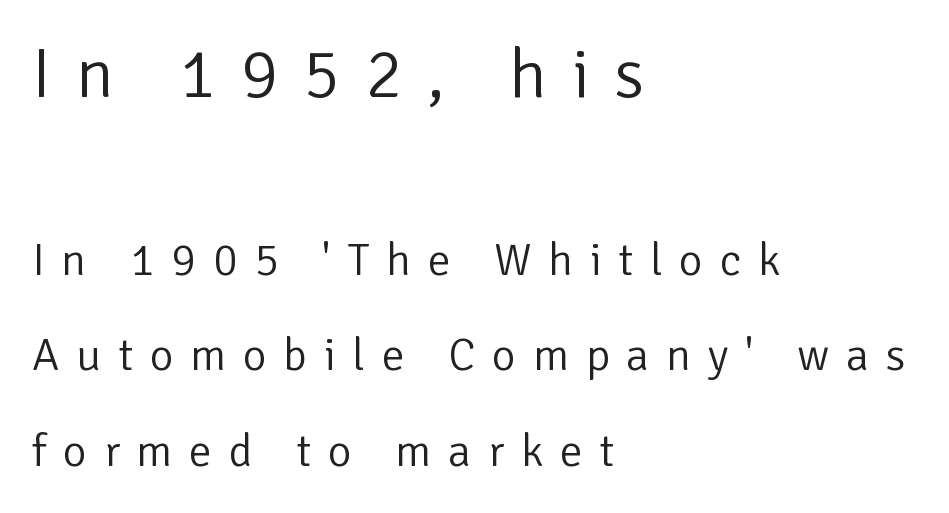
Check the space under the baseline: it is left empty. One glance says open: line gaps are wider than usual. A typesetter would call this heavily tracked-out type. Compared with a centered layout, this one pins lines to the left instead. The characters display no serif detailing; their extremities are plain. The lettering stays uniformly vertical, giving the passage a roman look.
